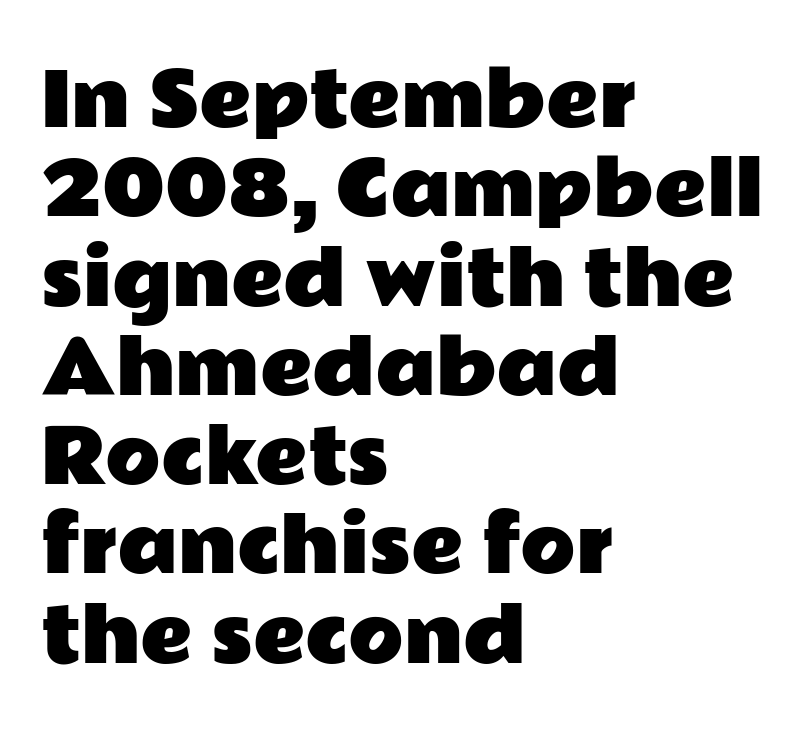
The image shows 72 px wide sans-serif type, upright; set left-aligned, line spacing 1.24x, normal letter spacing, not underlined; low stroke contrast and a medium x-height.
